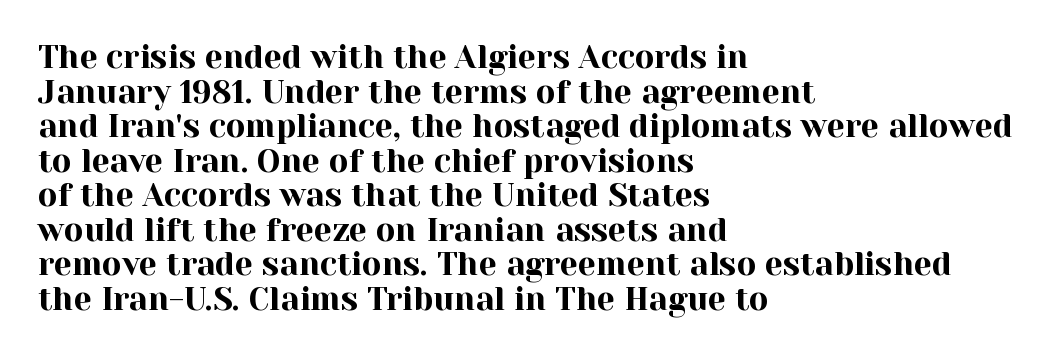
Horizontal bands of white between lines are thin slivers. The face used here is rendered with its standard letterfit. The lettering holds an erect, upright posture throughout. The passage shown is typeset with a serif family.
